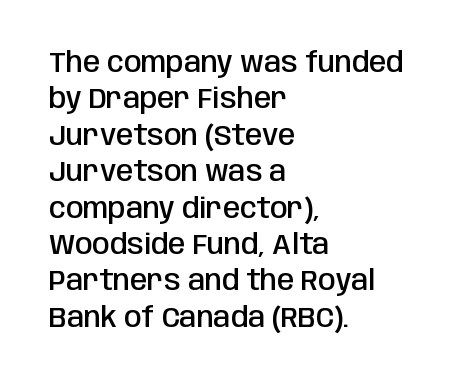
Honestly, the row spacing looks completely unremarkable. The space beneath each line is pristine and unruled. In terms of weight, the rendering is demibold, just under bold. The rendering keeps characters at their native spacing. Ascenders rise straight up at ninety degrees.
